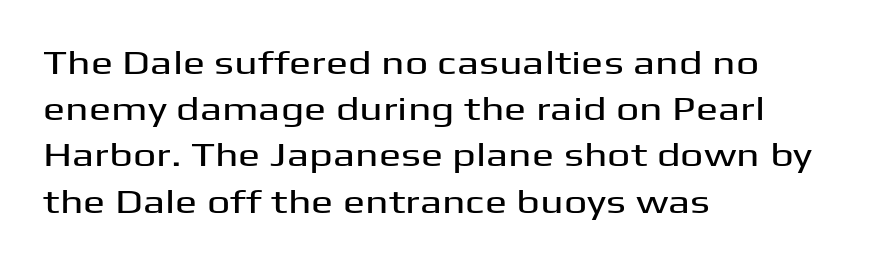
{"serif": "no", "italic": "no", "width": "wide", "stroke_contrast": "medium", "x_height": "medium", "monospaced": "no", "underline": "no", "align": "left", "line_spacing": "normal", "line_spacing_ratio": 1.4, "letter_spacing": "normal", "letter_spacing_em": 0.0, "glyph_px": 33}
